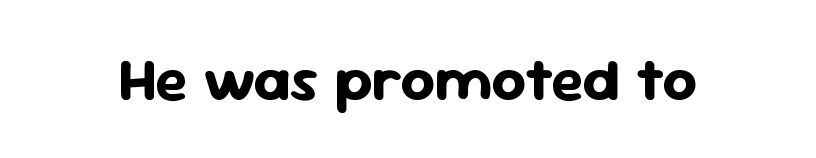
{"serif": "no", "italic": "no", "bold": "yes", "weight": "bold", "width": "normal", "stroke_contrast": "low", "x_height": "medium", "monospaced": "no", "underline": "no", "letter_spacing": "normal", "letter_spacing_em": 0.0, "glyph_px": 60}
